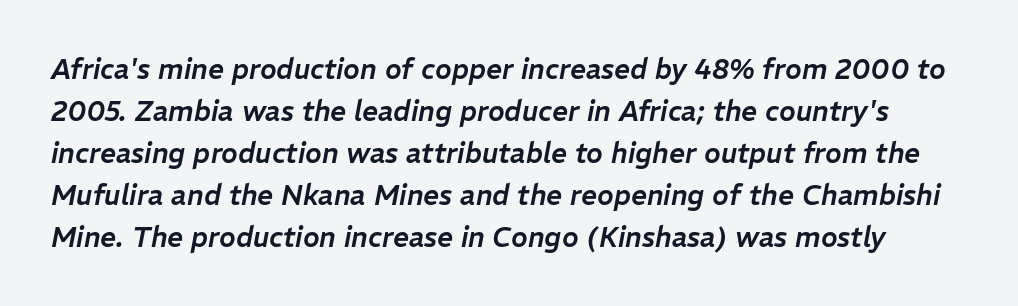
Q: Is the text italic (slanted)? A: Yes, it leans right by about 11 degrees.
Q: Is the text underlined? A: No.
Q: Is the spacing between letters normal or unusually wide? A: Normal.
Q: Is the spacing between lines tight, normal or loose? A: Normal.
Q: Width (condensed, normal, or wide)? A: Normal.
Q: Stroke contrast? A: Low.
Q: x-height? A: Medium.
Q: Monospaced? A: No.
